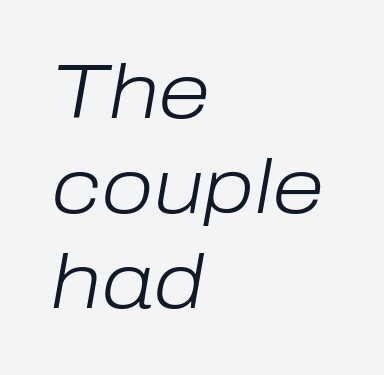
{"italic": "yes", "lean": "right", "slant_degrees": 10, "bold": "no", "weight": "light", "width": "normal", "stroke_contrast": "low", "x_height": "medium", "monospaced": "no", "underline": "no", "align": "left", "line_spacing": "normal", "line_spacing_ratio": 1.25, "letter_spacing": "normal", "letter_spacing_em": 0.0, "glyph_px": 76}
